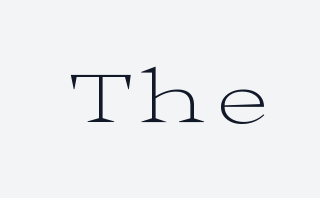
Q: Is the text bold? A: No.
Q: Is the text italic (slanted)? A: No, it is upright.
Q: Is the typeface a serif or a sans-serif typeface? A: Serif.
Q: Is the text underlined? A: No.
Q: Width (condensed, normal, or wide)? A: Wide.
Q: Stroke contrast? A: Medium.
Q: x-height? A: Medium.
Q: Monospaced? A: No.
